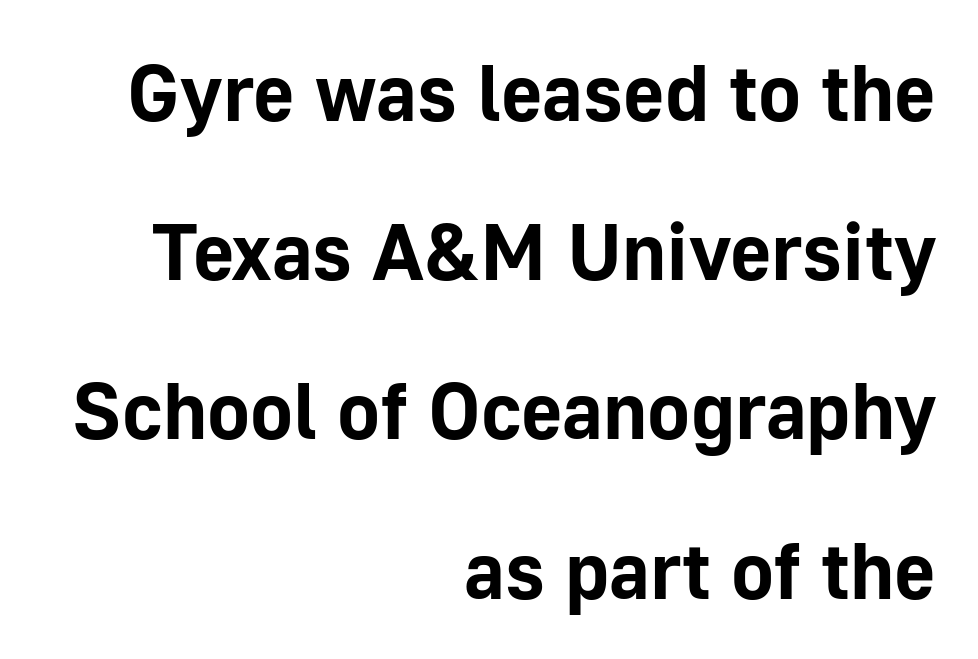
{"serif": "no", "italic": "no", "bold": "yes", "weight": "bold", "width": "normal", "stroke_contrast": "low", "x_height": "medium", "monospaced": "no", "underline": "no", "align": "right", "line_spacing": "loose", "line_spacing_ratio": 1.99, "letter_spacing": "normal", "letter_spacing_em": 0.0, "glyph_px": 80}
